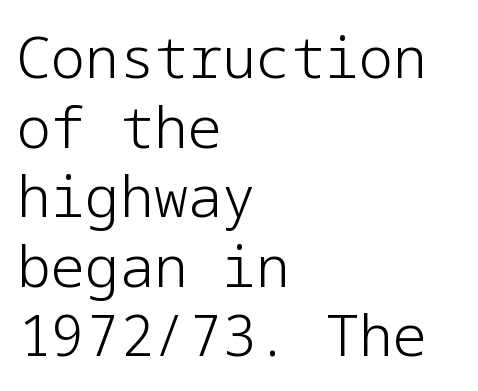
{"serif": "no", "italic": "no", "bold": "no", "weight": "light", "width": "normal", "stroke_contrast": "low", "x_height": "medium", "underline": "no", "align": "left", "line_spacing_ratio": 1.22, "letter_spacing": "normal", "letter_spacing_em": 0.0, "glyph_px": 57}
